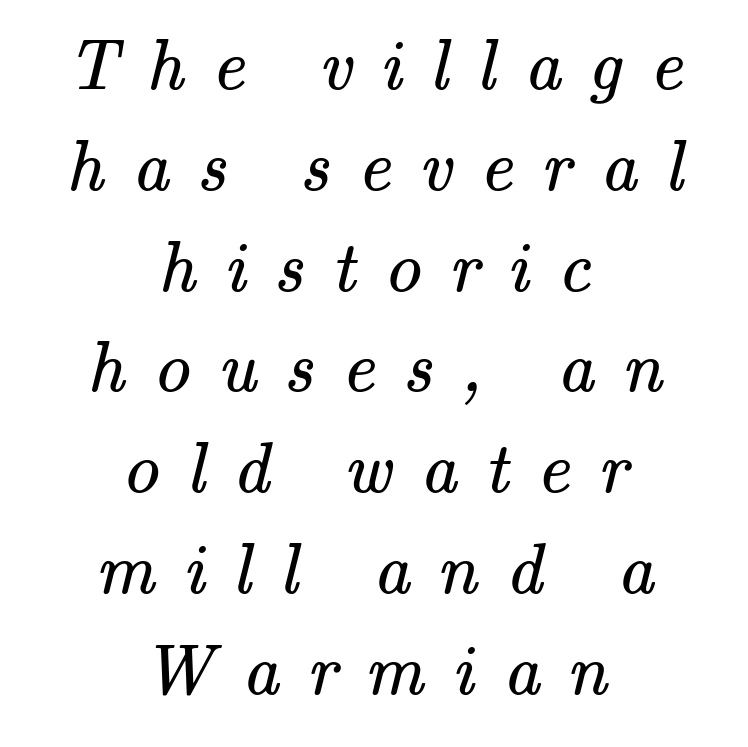
Caption: multi-line text, centered on the measure. Evenly set lines give the paragraph a standard silhouette. I'd call this a serif setting — the letters wear small feet. Counters stay open thanks to moderate or lighter strokes. Short note: letters widely spaced.
